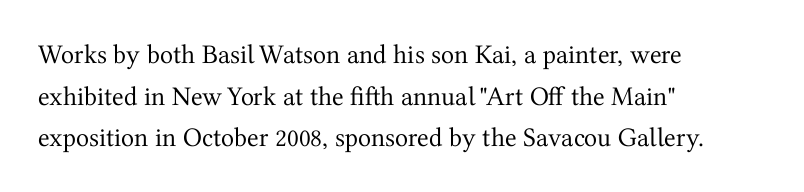
{"italic": "no", "bold": "no", "underline": "no", "align": "left", "line_spacing": "normal", "line_spacing_ratio": 1.54, "letter_spacing": "normal", "letter_spacing_em": 0.0, "glyph_px": 27}
